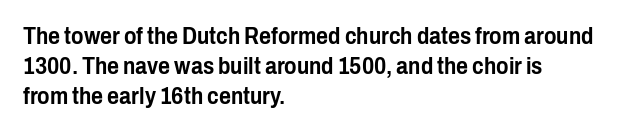
The image shows 23 px text type, upright; set left-aligned, normal line spacing (1.31x), normal letter spacing, not underlined.
